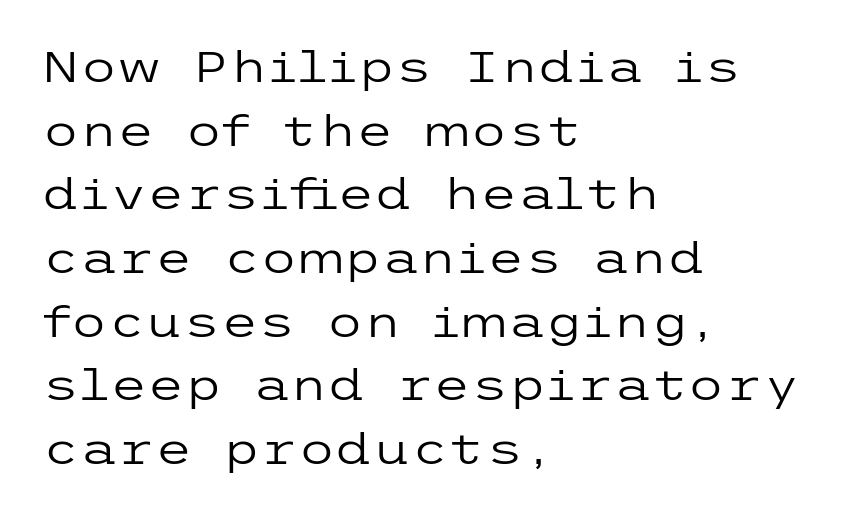
Q: Is the text bold? A: No.
Q: Is the text italic (slanted)? A: No, it is upright.
Q: Is the typeface a serif or a sans-serif typeface? A: Sans-serif.
Q: Is the text underlined? A: No.
Q: How is the paragraph aligned? A: Left-aligned.
Q: Is the spacing between letters normal or unusually wide? A: Normal.
Q: Is the spacing between lines tight, normal or loose? A: Normal.
Q: Width (condensed, normal, or wide)? A: Wide.
Q: Stroke contrast? A: Low.
Q: x-height? A: Medium.
